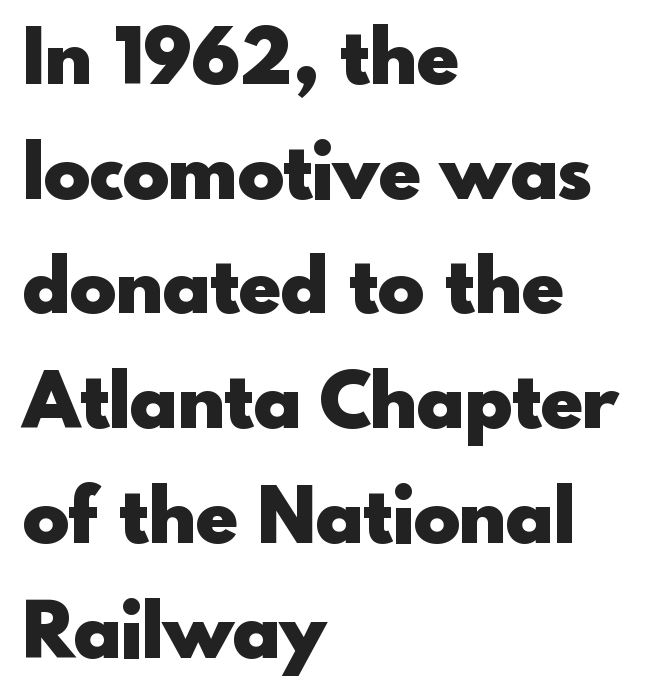
Here the designer chose a conventional face with non-uniform glyph widths. Regarding serifs, this sample does without them. A typesetter would call this zero additional tracking. The characters look thick and weighty, a clear bold.
